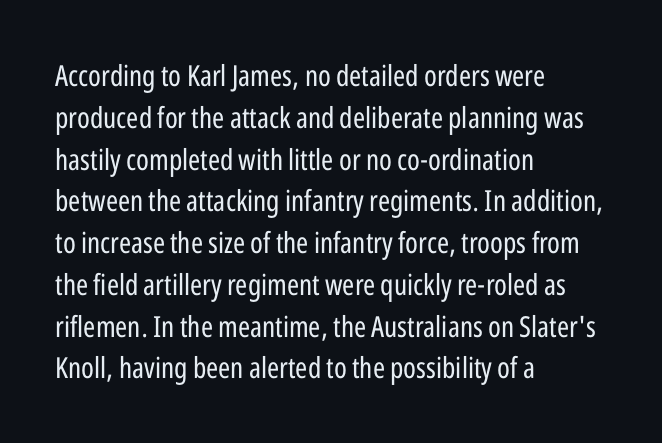
The image shows 29 px regular-weight, condensed sans-serif type, upright; set left-aligned, normal line spacing (1.44x), normal letter spacing, not underlined; low stroke contrast and a medium x-height.
